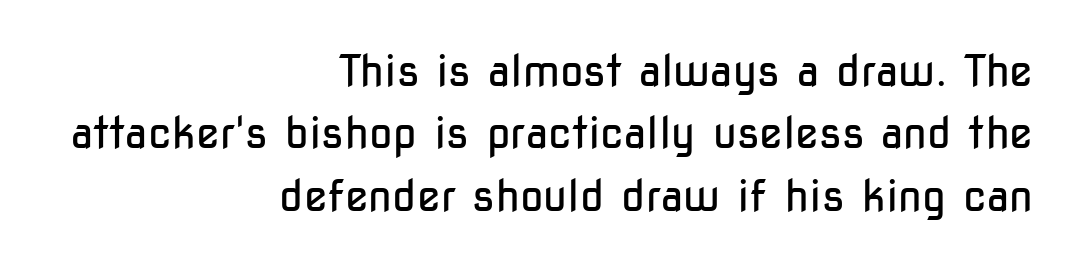
{"serif": "no", "italic": "no", "bold": "no", "weight": "regular", "width": "condensed", "stroke_contrast": "low", "x_height": "medium", "monospaced": "no", "underline": "no", "align": "right", "line_spacing": "normal", "line_spacing_ratio": 1.45, "letter_spacing": "normal", "letter_spacing_em": 0.0, "glyph_px": 43}
